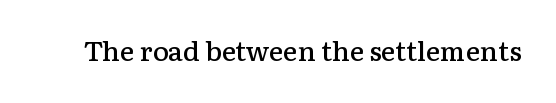
Q: Is the text bold? A: Semi-bold.
Q: Is the text italic (slanted)? A: No, it is upright.
Q: Is the text underlined? A: No.
Q: Is the spacing between letters normal or unusually wide? A: Normal.
